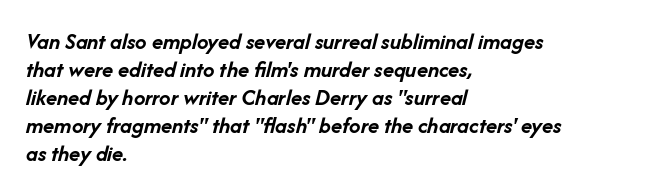
Q: Is the text bold? A: Yes.
Q: Is the text italic (slanted)? A: Yes, it leans right by about 14 degrees.
Q: Is the text underlined? A: No.
Q: How is the paragraph aligned? A: Left-aligned.
Q: Is the spacing between letters normal or unusually wide? A: Normal.
